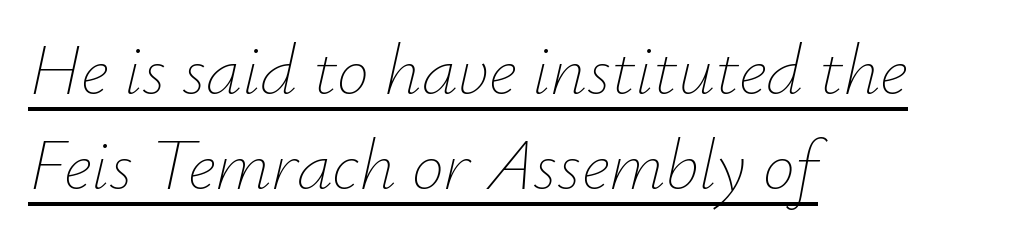
The image shows 72 px thin type, italic (leaning right); set left-aligned, normal line spacing (1.32x), normal letter spacing, underlined; low stroke contrast and a small x-height.
